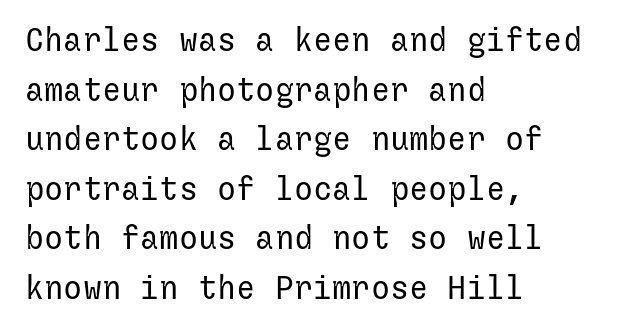
{"serif": "no", "italic": "no", "bold": "no", "weight": "regular", "width": "normal", "stroke_contrast": "low", "x_height": "medium", "underline": "no", "align": "left", "line_spacing": "normal", "line_spacing_ratio": 1.55, "letter_spacing": "normal", "letter_spacing_em": 0.0, "glyph_px": 32}
